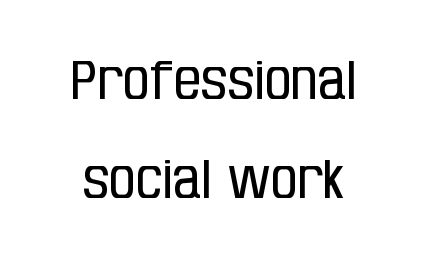
The image shows 54 px regular-weight, condensed sans-serif type, upright; set line spacing 1.83x, normal letter spacing, not underlined; low stroke contrast and a large x-height.
